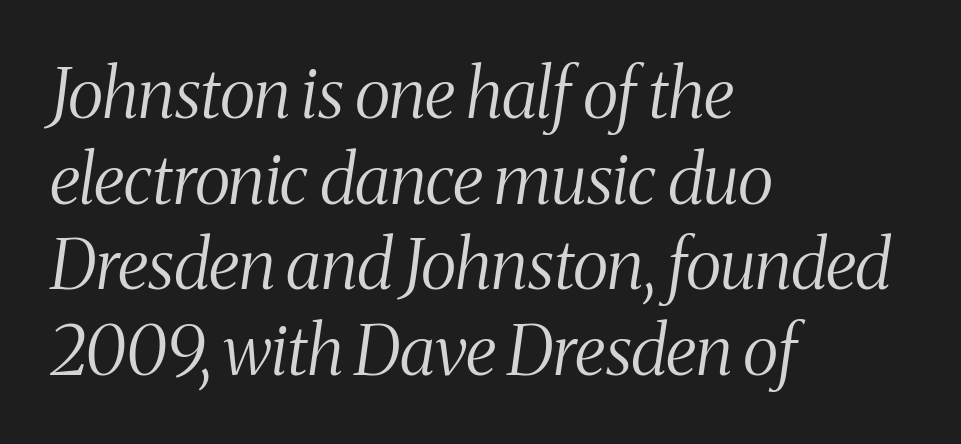
Compared with typical body copy, the letter spacing here is the same. Horizontally, the lines are justified to the leading edge only. The rendering applies a slant to the glyphs. Here the designer chose a conventional face with non-uniform glyph widths. Font category for this specimen: serif. Weight: regular or lighter.
